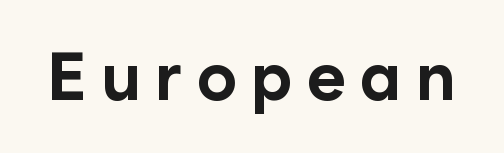
Q: Is the text bold? A: Yes.
Q: Is the text italic (slanted)? A: No, it is upright.
Q: Is the typeface a serif or a sans-serif typeface? A: Sans-serif.
Q: Is the text underlined? A: No.
Q: Is the spacing between letters normal or unusually wide? A: Unusually wide.
Q: Width (condensed, normal, or wide)? A: Normal.
Q: Stroke contrast? A: Low.
Q: x-height? A: Medium.
Q: Monospaced? A: No.
